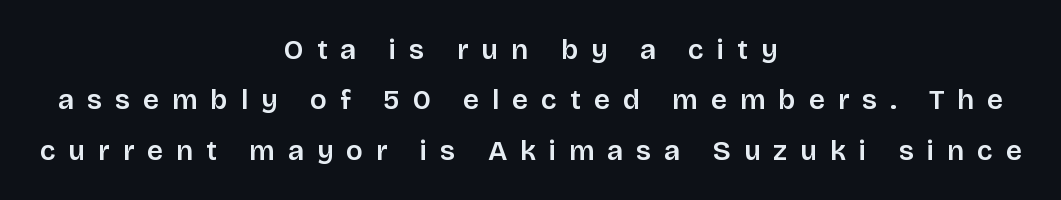
Q: Is the text italic (slanted)? A: No, it is upright.
Q: Is the typeface a serif or a sans-serif typeface? A: Sans-serif.
Q: Is the text underlined? A: No.
Q: How is the paragraph aligned? A: Centered.
Q: Is the spacing between letters normal or unusually wide? A: Unusually wide.
Q: Width (condensed, normal, or wide)? A: Normal.
Q: Stroke contrast? A: Low.
Q: x-height? A: Large.
Q: Monospaced? A: No.
